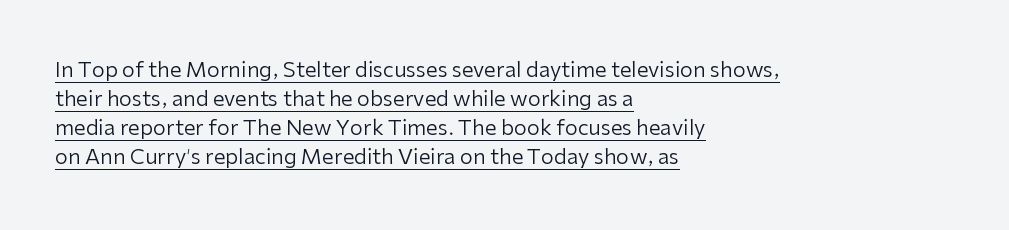
The image shows 21 px text type, upright; set left-aligned, normal line spacing (1.38x), normal letter spacing, underlined.
